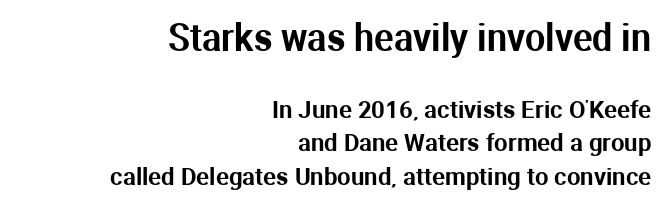
The image shows 36 px sans-serif type, upright; set right-aligned, normal line spacing (1.39x), normal letter spacing, not underlined; the first (top) block is 1.5x larger; medium stroke contrast and a medium x-height.
